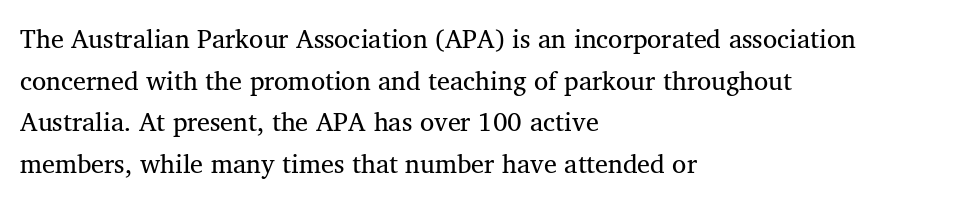
{"bold": "no", "underline": "no", "align": "left", "line_spacing": "normal", "line_spacing_ratio": 1.6, "letter_spacing": "normal", "letter_spacing_em": 0.0, "glyph_px": 26}
